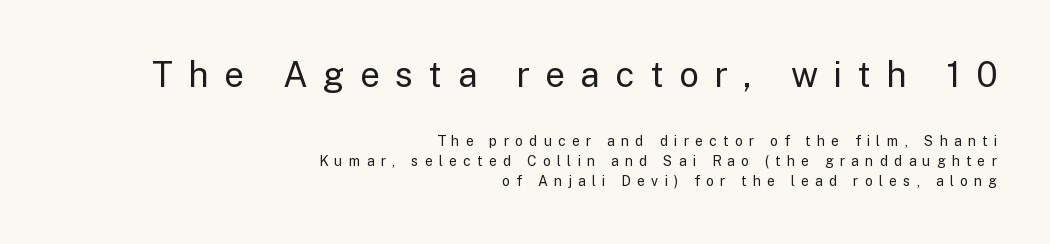
Successive baselines arrive at the customary interval. The letters are spread apart with noticeably loose tracking. Do the letters lean? They stand straight. Vertical stems look standard width or narrower in stroke.
